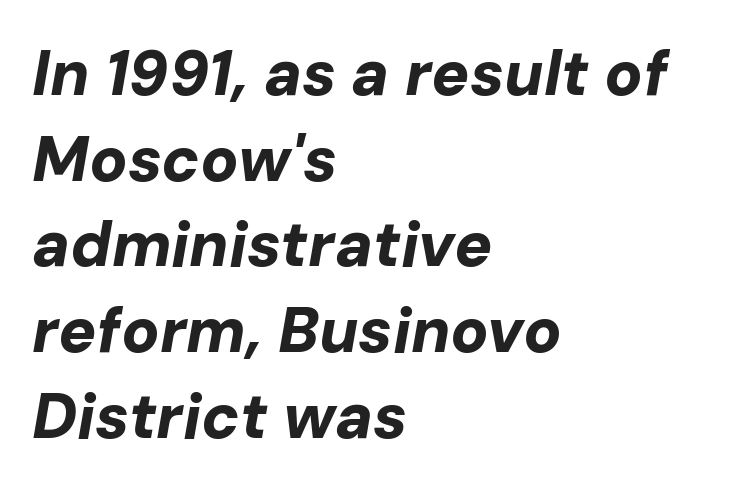
Inter-character spacing is left at the font's built-in metrics. Plain, unruled lines of type. Plenty of ink on the page — the face is bold. Think of a printed novel: that variable character pitch is what you see here.
